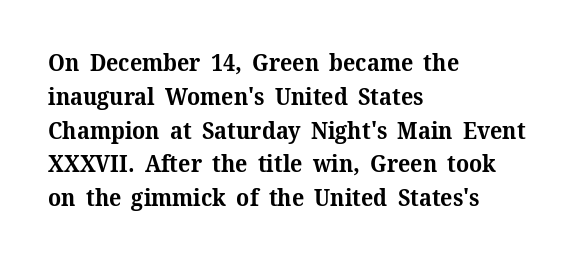
The image shows 23 px bold type, upright; set left-aligned, normal line spacing (1.47x), normal letter spacing, not underlined.
